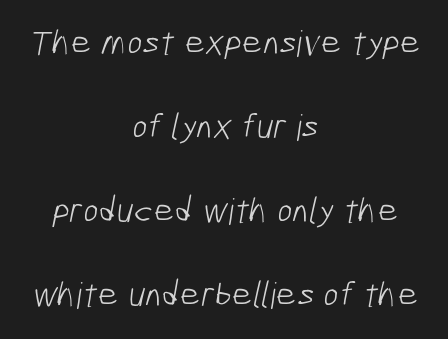
Q: Is the text bold? A: No.
Q: Is the typeface a serif or a sans-serif typeface? A: Sans-serif.
Q: Is the text underlined? A: No.
Q: How is the paragraph aligned? A: Centered.
Q: Is the spacing between letters normal or unusually wide? A: Normal.
Q: Is the spacing between lines tight, normal or loose? A: Loose.
Q: Width (condensed, normal, or wide)? A: Condensed.
Q: Stroke contrast? A: Low.
Q: x-height? A: Medium.
Q: Monospaced? A: No.
